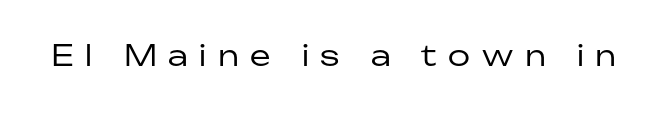
{"serif": "no", "italic": "no", "bold": "no", "weight": "regular", "width": "normal", "stroke_contrast": "low", "x_height": "medium", "monospaced": "no", "underline": "no", "letter_spacing": "wide", "letter_spacing_em": 0.4, "glyph_px": 29}
